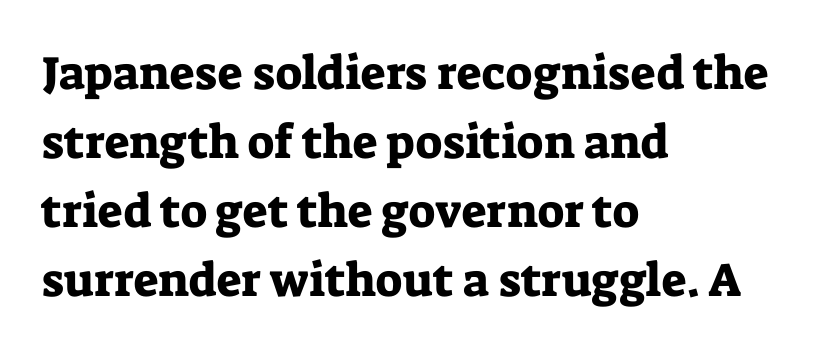
The image shows 47 px serif type, upright; set left-aligned, normal line spacing (1.47x), normal letter spacing, not underlined; low stroke contrast and a medium x-height.
